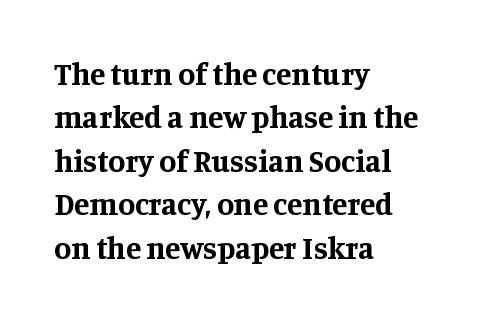
{"serif": "yes", "italic": "no", "bold": "yes", "weight": "bold", "width": "normal", "stroke_contrast": "medium", "x_height": "large", "monospaced": "no", "underline": "no", "align": "left", "line_spacing": "normal", "line_spacing_ratio": 1.4, "letter_spacing": "normal", "letter_spacing_em": 0.0, "glyph_px": 31}
